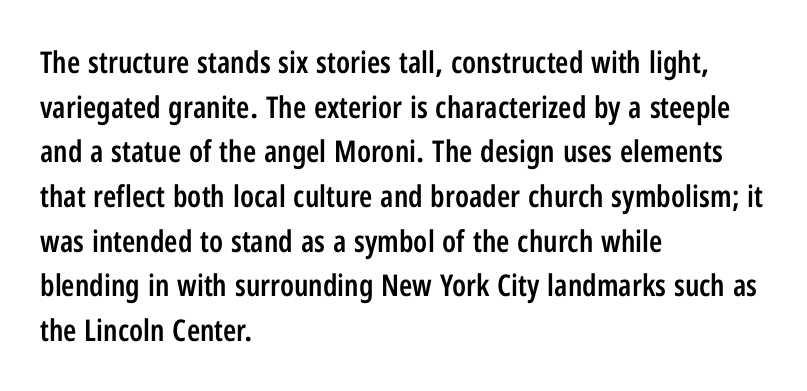
Unlike italic type, these characters show no tilt at all. The text block is weighted toward the left margin, trailing off unevenly rightward. Regular leading. Spacing verdict: proportional, widths tailored to each character. Check the space under the baseline: it is left empty.
